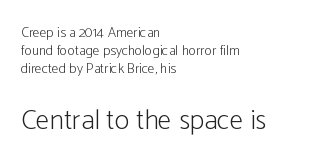
{"serif": "no", "italic": "no", "bold": "no", "weight": "light", "width": "condensed", "stroke_contrast": "low", "x_height": "medium", "monospaced": "no", "underline": "no", "align": "left", "line_spacing": "normal", "line_spacing_ratio": 1.3, "letter_spacing": "normal", "letter_spacing_em": 0.0, "larger_block": "second", "size_ratio": 2.0, "glyph_px": 28}
